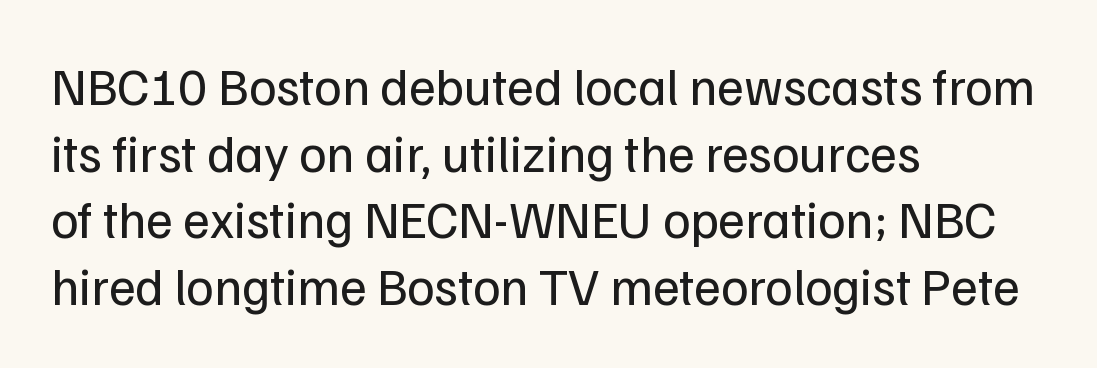
{"serif": "no", "italic": "no", "bold": "no", "weight": "regular", "width": "normal", "stroke_contrast": "low", "x_height": "medium", "monospaced": "no", "underline": "no", "align": "left", "line_spacing": "normal", "line_spacing_ratio": 1.28, "letter_spacing": "normal", "letter_spacing_em": 0.0, "glyph_px": 52}
